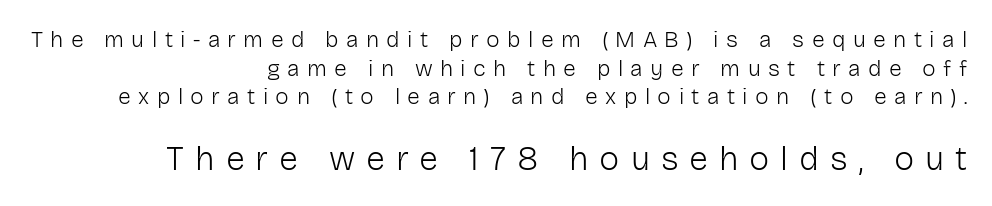
Q: Is the text bold? A: No.
Q: Is the text italic (slanted)? A: No, it is upright.
Q: Is the typeface a serif or a sans-serif typeface? A: Sans-serif.
Q: Is the text underlined? A: No.
Q: How is the paragraph aligned? A: Right-aligned.
Q: Is the spacing between letters normal or unusually wide? A: Unusually wide.
Q: Is the spacing between lines tight, normal or loose? A: Normal.
Q: Which block of text is set in a larger size, the first (top) or the second (bottom)? A: The second (bottom) one.
Q: Width (condensed, normal, or wide)? A: Normal.
Q: Stroke contrast? A: Low.
Q: x-height? A: Medium.
Q: Monospaced? A: No.
